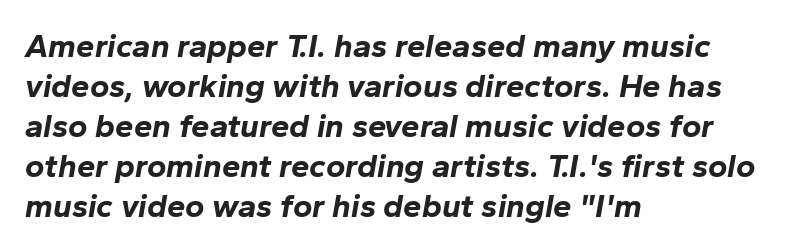
Q: Is the text bold? A: Yes.
Q: Is the text italic (slanted)? A: Yes, it leans right by about 10 degrees.
Q: Is the text underlined? A: No.
Q: How is the paragraph aligned? A: Left-aligned.
Q: Is the spacing between letters normal or unusually wide? A: Normal.
Q: Width (condensed, normal, or wide)? A: Normal.
Q: Stroke contrast? A: Low.
Q: x-height? A: Medium.
Q: Monospaced? A: No.
